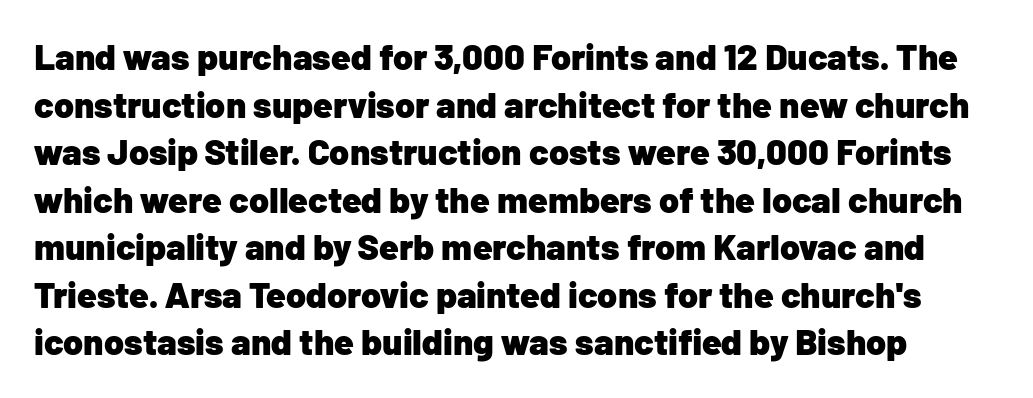
{"serif": "no", "italic": "no", "bold": "yes", "weight": "heavy", "width": "normal", "stroke_contrast": "low", "x_height": "medium", "monospaced": "no", "underline": "no", "line_spacing": "normal", "line_spacing_ratio": 1.32, "letter_spacing": "normal", "letter_spacing_em": 0.0, "glyph_px": 36}
